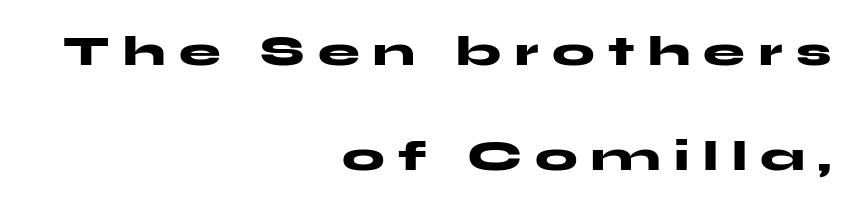
The image shows 42 px heavy, wide sans-serif type, upright; set right-aligned, loose line spacing (2.49x), unusually wide letter spacing (+0.32 em), not underlined; medium stroke contrast and a medium x-height.
